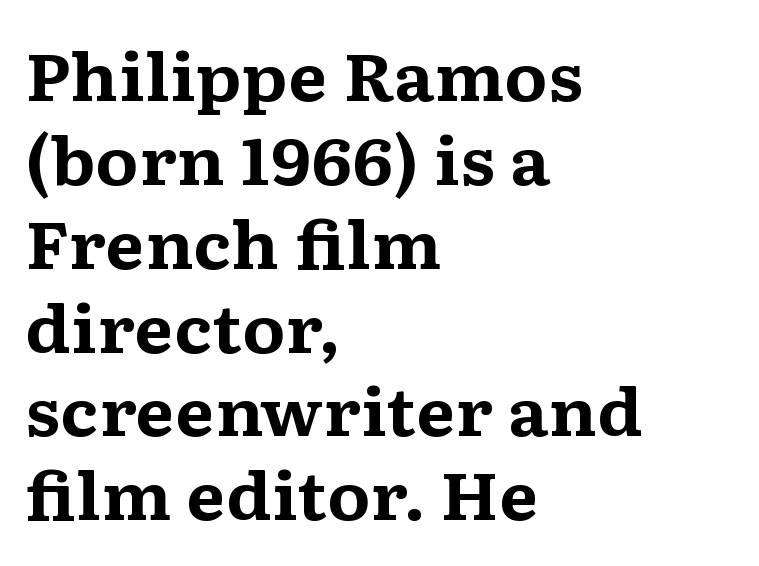
{"serif": "yes", "italic": "no", "bold": "yes", "weight": "bold", "width": "wide", "stroke_contrast": "medium", "x_height": "medium", "monospaced": "no", "underline": "no", "align": "left", "line_spacing": "normal", "line_spacing_ratio": 1.31, "letter_spacing": "normal", "letter_spacing_em": 0.0, "glyph_px": 64}
